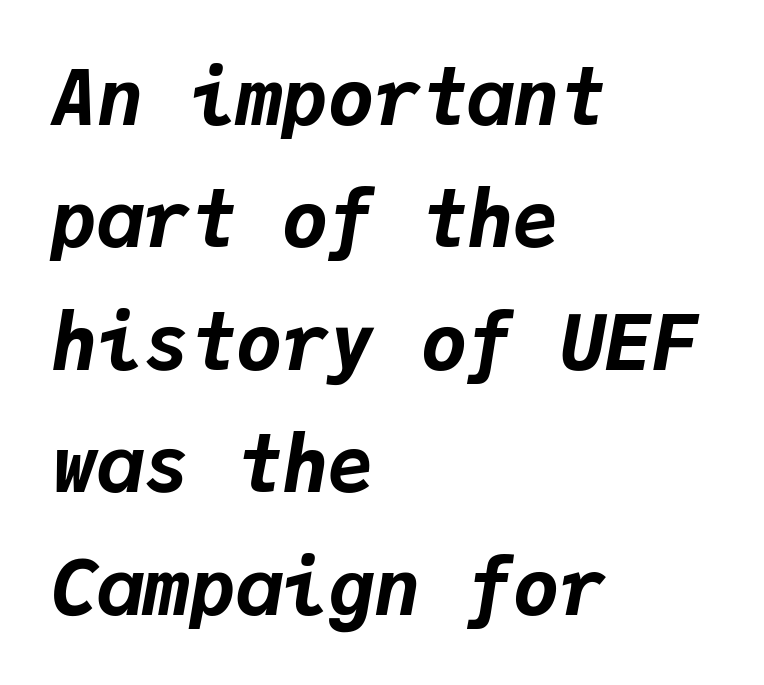
The image shows 77 px bold type, italic (leaning right), monospaced; set left-aligned, normal line spacing (1.59x), normal letter spacing, not underlined; low stroke contrast and a medium x-height.
